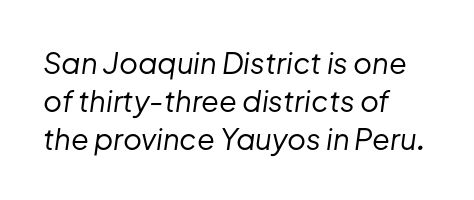
{"italic": "yes", "lean": "right", "slant_degrees": 8, "bold": "no", "weight": "regular", "width": "normal", "stroke_contrast": "low", "x_height": "medium", "monospaced": "no", "underline": "no", "align": "left", "line_spacing": "normal", "line_spacing_ratio": 1.31, "letter_spacing": "normal", "letter_spacing_em": 0.0, "glyph_px": 29}
